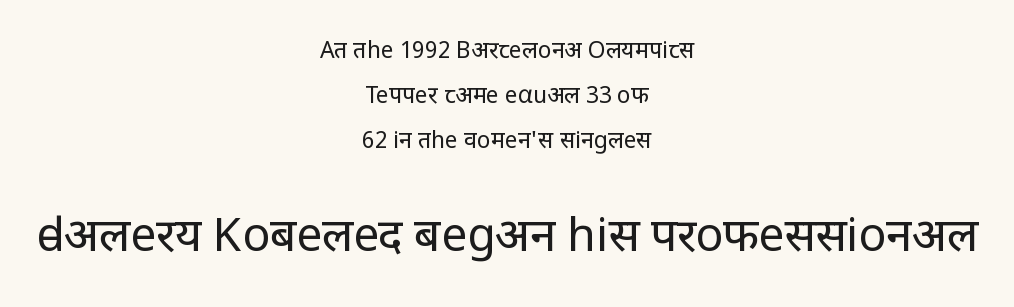
{"serif": "no", "italic": "no", "bold": "no", "weight": "regular", "width": "condensed", "stroke_contrast": "low", "x_height": "large", "monospaced": "no", "underline": "no", "align": "center", "line_spacing": "loose", "line_spacing_ratio": 1.96, "letter_spacing": "normal", "letter_spacing_em": 0.0, "larger_block": "second", "size_ratio": 2.0, "glyph_px": 46}
